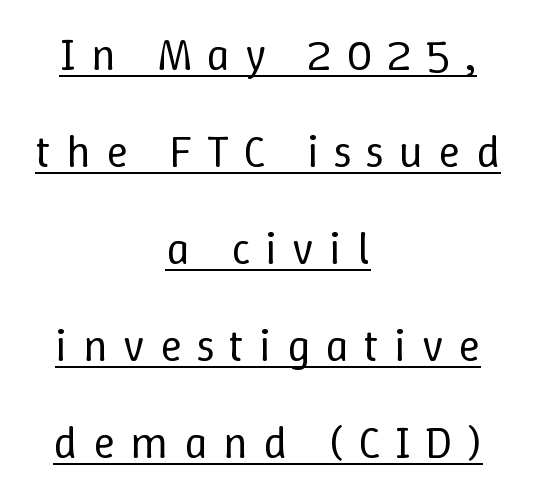
Each line is balanced around a shared central axis. The words here are underlined. The face looks like a standard text weight, possibly lighter. The lines are spread far apart with generous leading. Words appear elongated and porous because spacing is wide.
